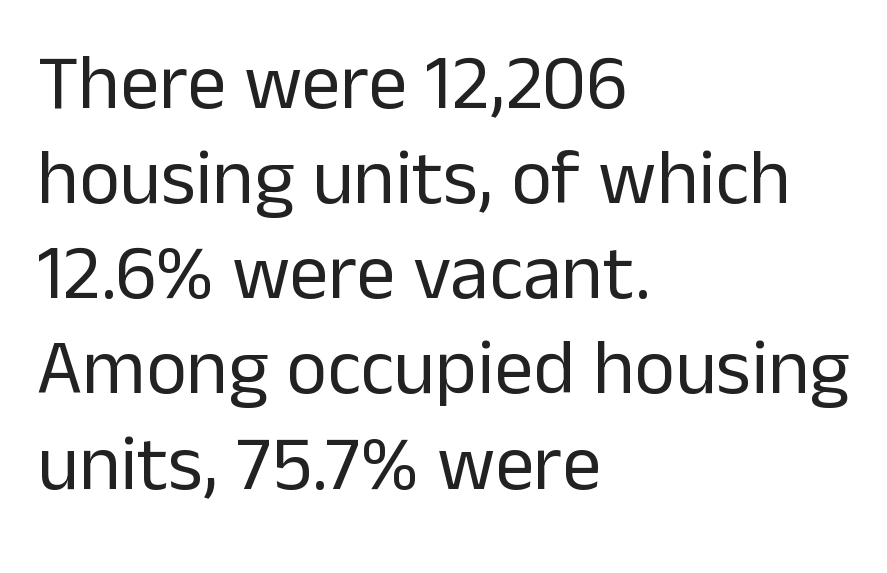
Notice how the passage keeps a crisp vertical edge on the left only. I'd call this a sans setting — the letters go barefoot. Letter spacing: default. The baseline area is clear. The axis of the letterforms is exactly vertical. Spacing verdict: proportional, widths tailored to each character.
